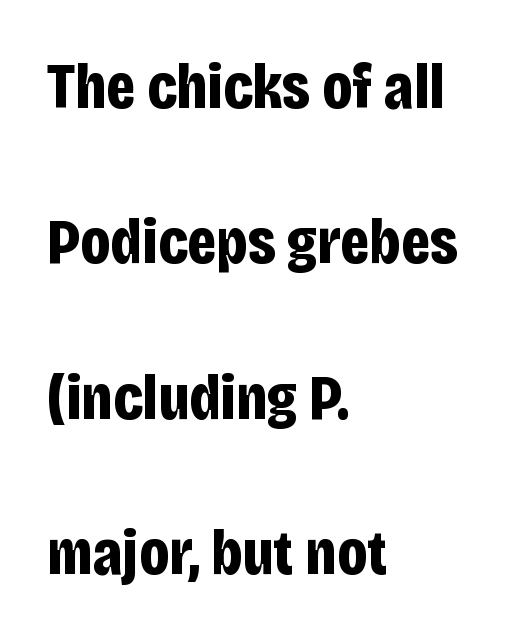
Lines of text with bare space underneath. How are the letters spaced? Ordinarily, with no added tracking. The line-height multiplier appears high, well above default. Notice how the stems are strictly vertical — no italics here. Unlike a traditional serif, this face leaves its strokes unadorned.
